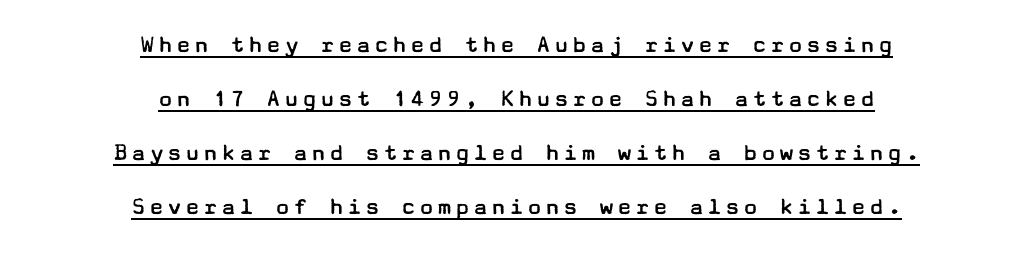
Q: Is the text bold? A: No.
Q: Is the text italic (slanted)? A: No, it is upright.
Q: Is the text underlined? A: Yes.
Q: How is the paragraph aligned? A: Centered.
Q: Is the spacing between lines tight, normal or loose? A: Loose.
